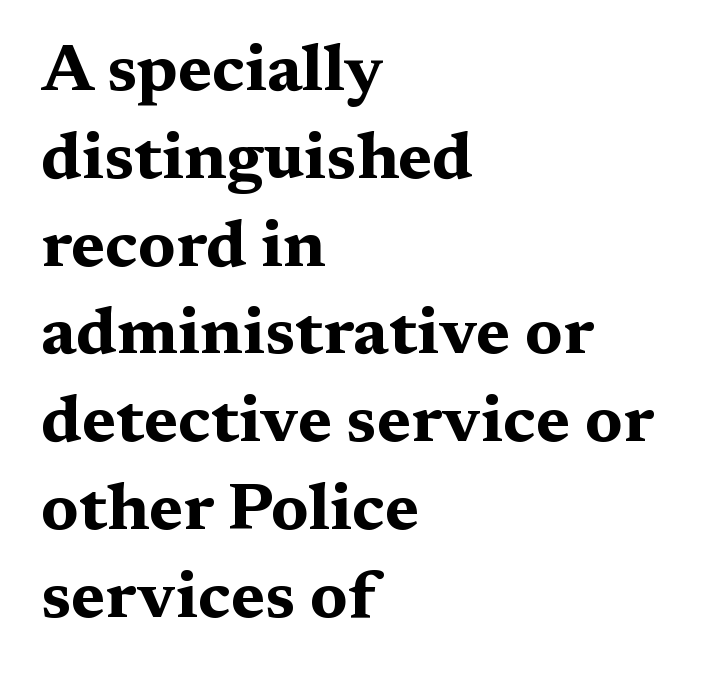
The image shows 66 px bold, wide serif type, upright; set left-aligned, normal line spacing (1.33x), normal letter spacing, not underlined; medium stroke contrast and a medium x-height.
